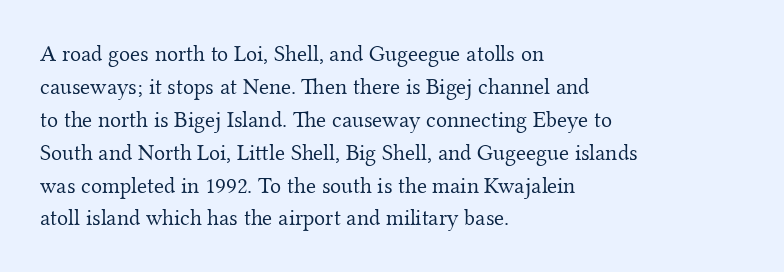
Q: Is the text bold? A: No.
Q: Is the text italic (slanted)? A: No, it is upright.
Q: Is the text underlined? A: No.
Q: How is the paragraph aligned? A: Left-aligned.
Q: Is the spacing between letters normal or unusually wide? A: Normal.
Q: Is the spacing between lines tight, normal or loose? A: Normal.
